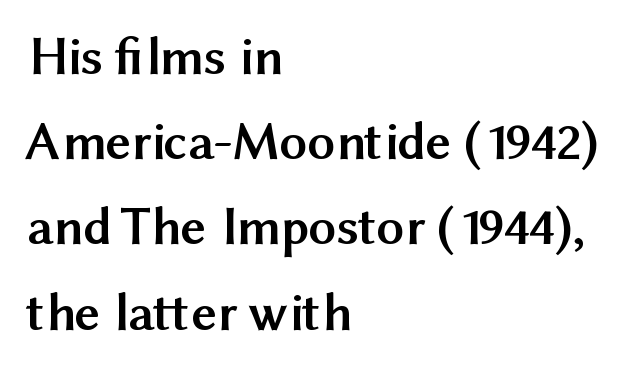
Examine the stroke ends and you'll find no serifs. Each word holds together tightly as a unit, with standard inter-letter gaps. Words float on clear page, feet unadorned. These lines were composed using upright roman letters. The font is running at its bold setting. The lines sit at an ordinary, default distance from one another.
